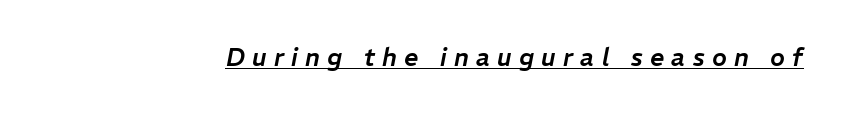
Q: Is the text italic (slanted)? A: Yes, it leans right by about 11 degrees.
Q: Is the text underlined? A: Yes.
Q: Is the spacing between letters normal or unusually wide? A: Unusually wide.
